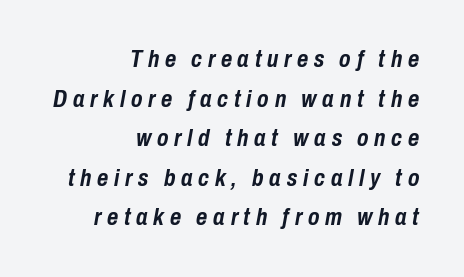
{"italic": "yes", "lean": "right", "slant_degrees": 10, "bold": "yes", "underline": "no", "align": "right", "line_spacing": "normal", "line_spacing_ratio": 1.65, "letter_spacing": "wide", "letter_spacing_em": 0.24, "glyph_px": 24}
